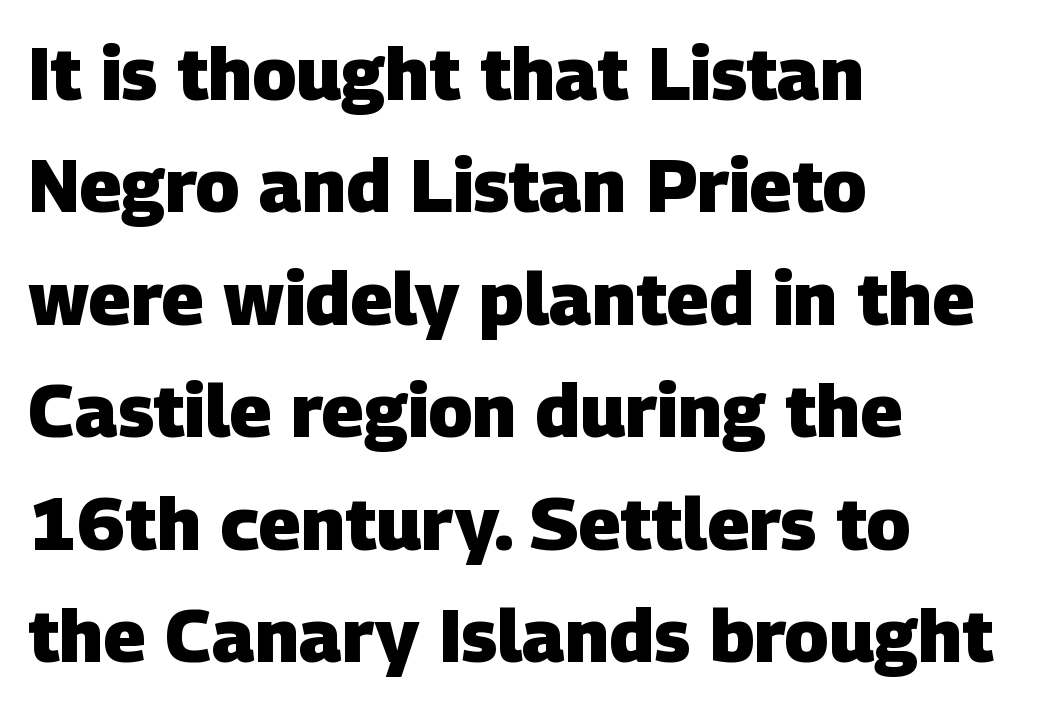
Anything drawn beneath the words? Only blank space. Honestly, the letter spacing is just normal — you wouldn't notice it. Does the type have serifs? No, each stem ends abruptly. These lines are rendered in a variable-pitch font.
